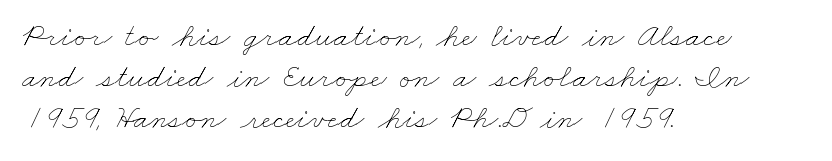
{"bold": "no", "weight": "thin", "width": "wide", "stroke_contrast": "low", "x_height": "small", "monospaced": "no", "underline": "no", "align": "left", "line_spacing_ratio": 1.2, "letter_spacing": "normal", "letter_spacing_em": 0.0, "glyph_px": 34}
